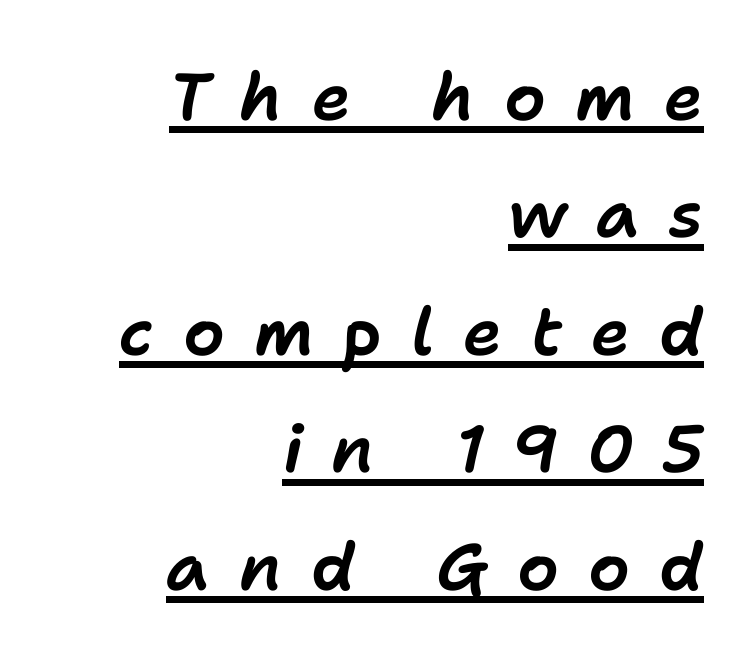
If you drew a line through each stem, it would be angled. The glyphs are accompanied by a horizontal stroke just below them. Inter-character spacing is expanded well beyond the font's built-in metrics. In CSS terms this would be text-align: right. Note the varied advance widths — an 'i' is clearly narrower than an 'm'.
